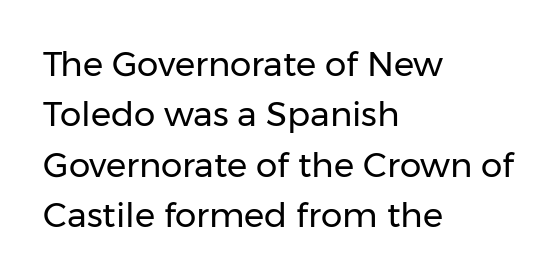
How would I describe the line gaps? Plain and ordinary. The string is rendered with underlining switched off. These lines are set flush left with a ragged right edge. How are the letters spaced? Ordinarily, with no added tracking. The font's upright variant was chosen for this text. The rendering uses natural spacing where letterforms have individual widths.
